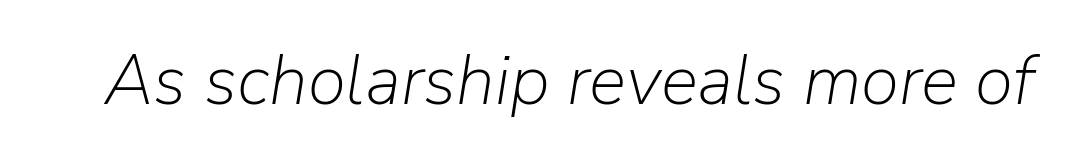
{"italic": "yes", "lean": "right", "slant_degrees": 9, "bold": "no", "weight": "light", "width": "normal", "stroke_contrast": "low", "x_height": "medium", "monospaced": "no", "underline": "no", "letter_spacing": "normal", "letter_spacing_em": 0.0, "glyph_px": 70}
